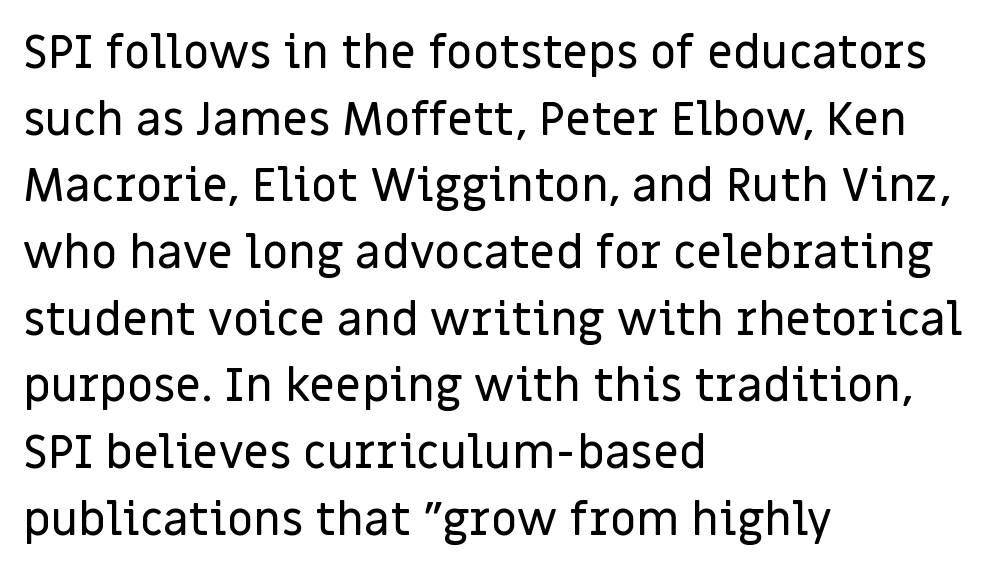
{"serif": "no", "italic": "no", "width": "normal", "stroke_contrast": "low", "x_height": "large", "monospaced": "no", "underline": "no", "align": "left", "line_spacing": "normal", "line_spacing_ratio": 1.45, "letter_spacing": "normal", "letter_spacing_em": 0.0, "glyph_px": 46}
